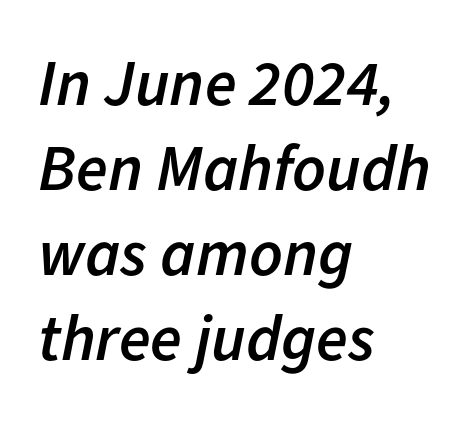
Observe the ordinary spacing: letters are neighbours, not strangers. Students, this is semibold: more ink than regular, less than bold. Successive baselines arrive at the customary interval. You can tell it's italic because the verticals aren't actually vertical. Each letter keeps its own natural width here, so spacing adapts to shape. This sample is left-justified, so line endings fall wherever the words run out.
